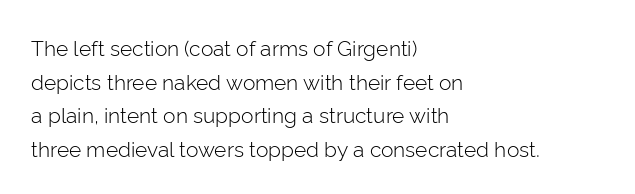
{"italic": "no", "bold": "no", "underline": "no", "align": "left", "line_spacing": "normal", "line_spacing_ratio": 1.6, "letter_spacing": "normal", "letter_spacing_em": 0.0, "glyph_px": 21}
